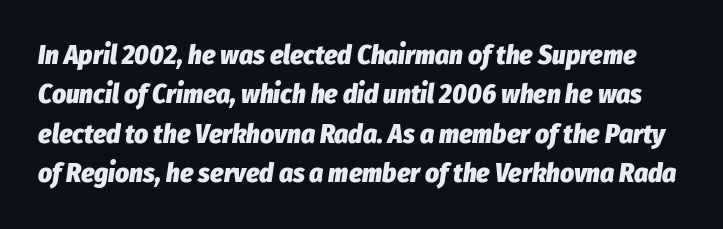
Typographic density is high because the face is bold. Type without underlining. The rendering uses a moderate line-height, typical for paragraphs. Caption: standard tracking, unaltered.
